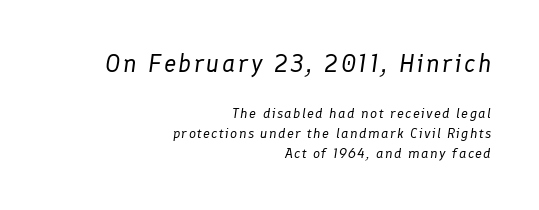
Q: Is the text bold? A: No.
Q: Is the text italic (slanted)? A: Yes, it leans right by about 8 degrees.
Q: Is the text underlined? A: No.
Q: How is the paragraph aligned? A: Right-aligned.
Q: Is the spacing between lines tight, normal or loose? A: Normal.
Q: Which block of text is set in a larger size, the first (top) or the second (bottom)? A: The first (top) one.
